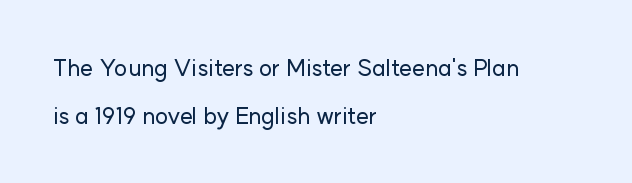
The image shows 23 px text type, upright; set left-aligned, loose line spacing (2.08x), normal letter spacing, not underlined.
